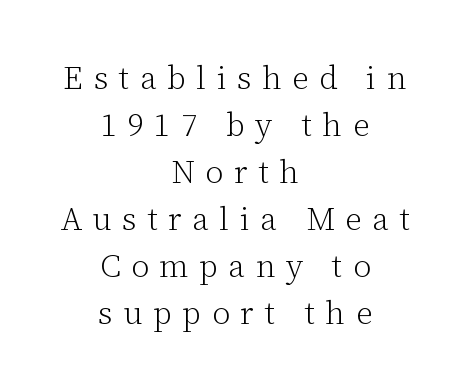
Posture: straight, roman, zero tilt. These lines stack symmetrically, like a column narrowing and widening about its center. Bold? No — there's no thickening of the strokes. The rendering inserts visible extra space after every character. Spacing verdict: proportional, widths tailored to each character.
